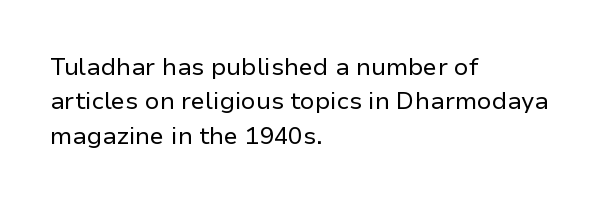
{"italic": "no", "bold": "no", "underline": "no", "align": "left", "line_spacing": "normal", "line_spacing_ratio": 1.43, "letter_spacing": "normal", "letter_spacing_em": 0.0, "glyph_px": 24}
